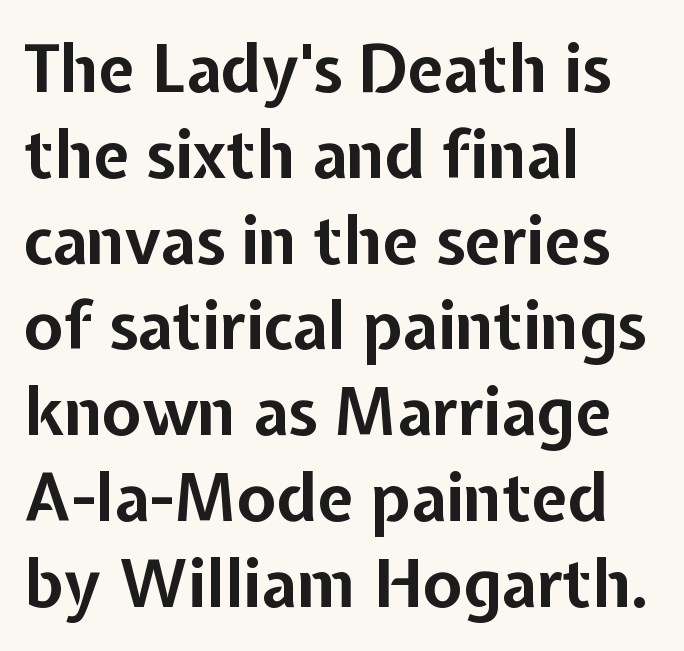
{"serif": "no", "italic": "no", "bold": "yes", "weight": "bold", "width": "normal", "stroke_contrast": "low", "x_height": "medium", "monospaced": "no", "underline": "no", "align": "left", "line_spacing": "normal", "line_spacing_ratio": 1.32, "letter_spacing": "normal", "letter_spacing_em": 0.0, "glyph_px": 65}
